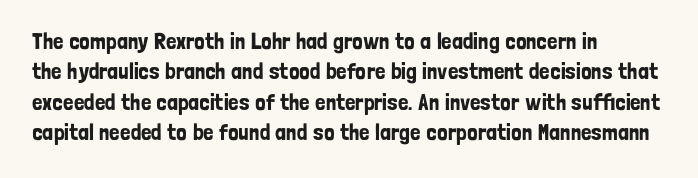
{"italic": "no", "underline": "no", "align": "left", "line_spacing": "normal", "line_spacing_ratio": 1.32, "letter_spacing": "normal", "letter_spacing_em": 0.0, "glyph_px": 23}
